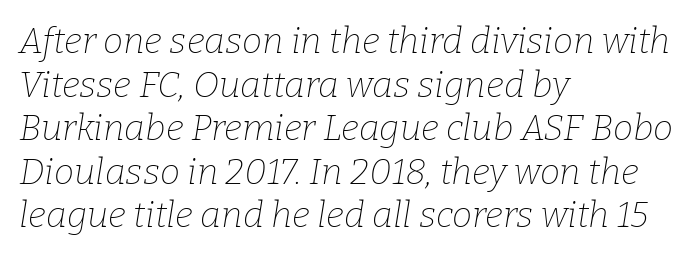
{"serif": "yes", "italic": "yes", "lean": "right", "slant_degrees": 9, "bold": "no", "weight": "thin", "width": "normal", "stroke_contrast": "low", "x_height": "medium", "monospaced": "no", "underline": "no", "align": "left", "line_spacing_ratio": 1.21, "letter_spacing": "normal", "letter_spacing_em": 0.0, "glyph_px": 36}
